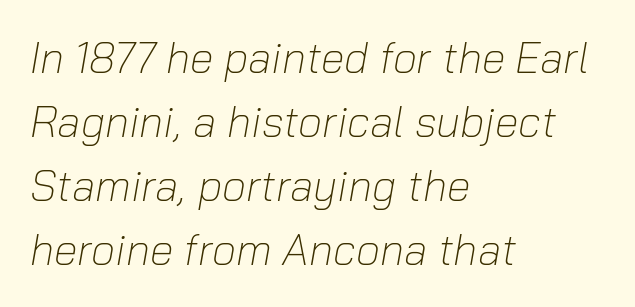
Clear beneath every line of the passage. Whoever set this chose a conventional vertical rhythm. Designer's note — italics engaged. Counters stay open thanks to moderate or lighter strokes.
